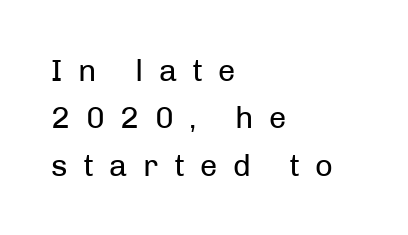
Q: Is the text bold? A: No.
Q: Is the text italic (slanted)? A: No, it is upright.
Q: Is the typeface a serif or a sans-serif typeface? A: Sans-serif.
Q: Is the text underlined? A: No.
Q: How is the paragraph aligned? A: Left-aligned.
Q: Is the spacing between letters normal or unusually wide? A: Unusually wide.
Q: Is the spacing between lines tight, normal or loose? A: Normal.
Q: Width (condensed, normal, or wide)? A: Normal.
Q: Stroke contrast? A: Low.
Q: x-height? A: Medium.
Q: Monospaced? A: No.
